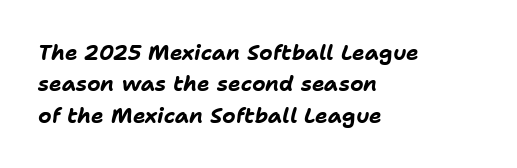
{"italic": "yes", "lean": "right", "slant_degrees": 11, "bold": "yes", "underline": "no", "align": "left", "line_spacing": "normal", "line_spacing_ratio": 1.5, "letter_spacing": "normal", "letter_spacing_em": 0.0, "glyph_px": 21}
